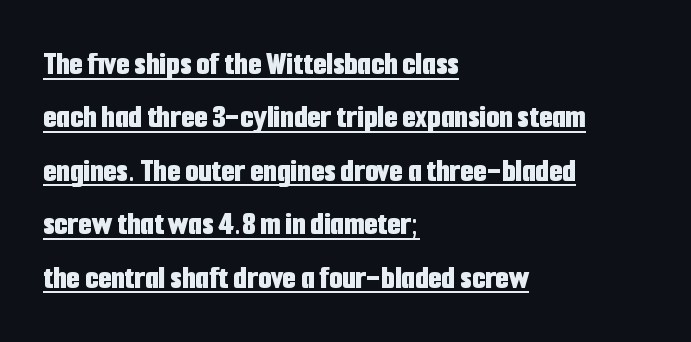
{"serif": "no", "italic": "no", "bold": "yes", "weight": "bold", "width": "condensed", "stroke_contrast": "low", "x_height": "medium", "monospaced": "no", "underline": "yes", "align": "left", "line_spacing": "normal", "line_spacing_ratio": 1.57, "letter_spacing": "normal", "letter_spacing_em": 0.0, "glyph_px": 34}
